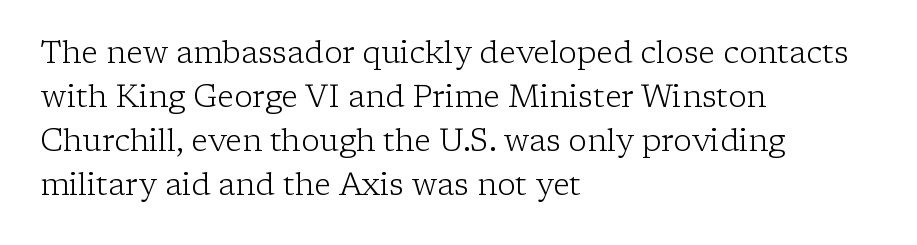
{"serif": "yes", "italic": "no", "bold": "no", "weight": "light", "width": "normal", "stroke_contrast": "low", "x_height": "medium", "monospaced": "no", "underline": "no", "align": "left", "line_spacing": "normal", "line_spacing_ratio": 1.42, "letter_spacing": "normal", "letter_spacing_em": 0.0, "glyph_px": 31}
